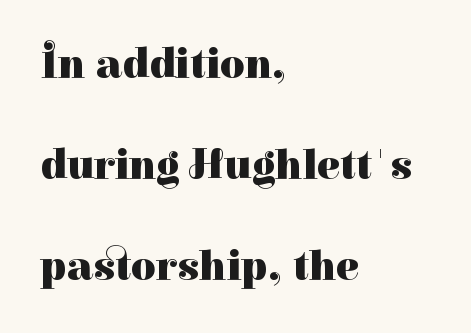
{"serif": "yes", "italic": "no", "bold": "yes", "weight": "heavy", "width": "normal", "stroke_contrast": "high", "x_height": "medium", "monospaced": "no", "underline": "no", "align": "left", "line_spacing": "loose", "line_spacing_ratio": 2.35, "letter_spacing": "normal", "letter_spacing_em": 0.0, "glyph_px": 43}
